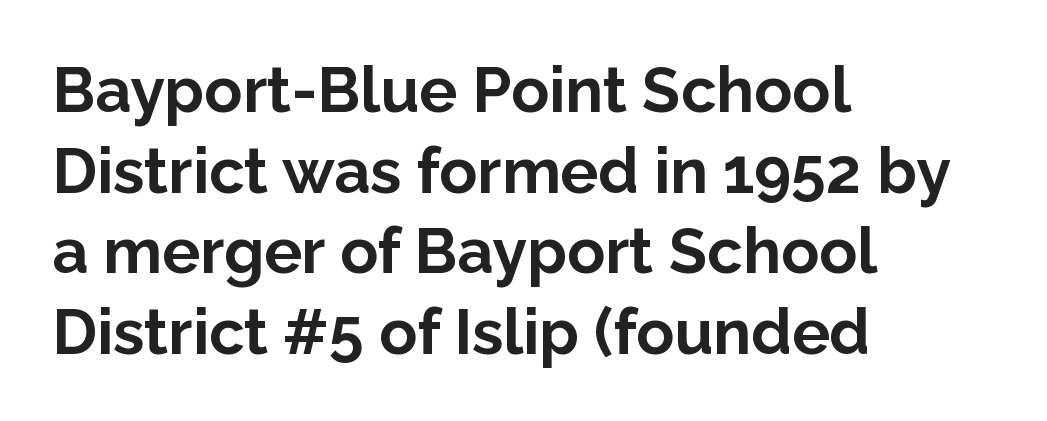
{"serif": "no", "italic": "no", "bold": "yes", "weight": "bold", "width": "normal", "stroke_contrast": "low", "x_height": "medium", "monospaced": "no", "underline": "no", "align": "left", "line_spacing": "normal", "line_spacing_ratio": 1.28, "letter_spacing": "normal", "letter_spacing_em": 0.0, "glyph_px": 63}
